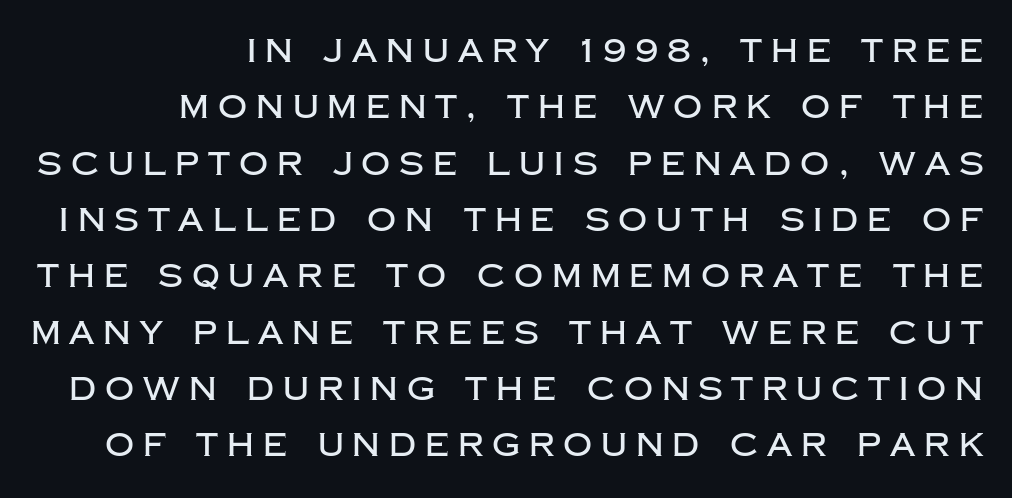
Q: Is the text italic (slanted)? A: No, it is upright.
Q: Is the typeface a serif or a sans-serif typeface? A: Sans-serif.
Q: Is the text underlined? A: No.
Q: How is the paragraph aligned? A: Right-aligned.
Q: Is the spacing between letters normal or unusually wide? A: Unusually wide.
Q: Width (condensed, normal, or wide)? A: Normal.
Q: Stroke contrast? A: Low.
Q: x-height? A: Large.
Q: Monospaced? A: No.
